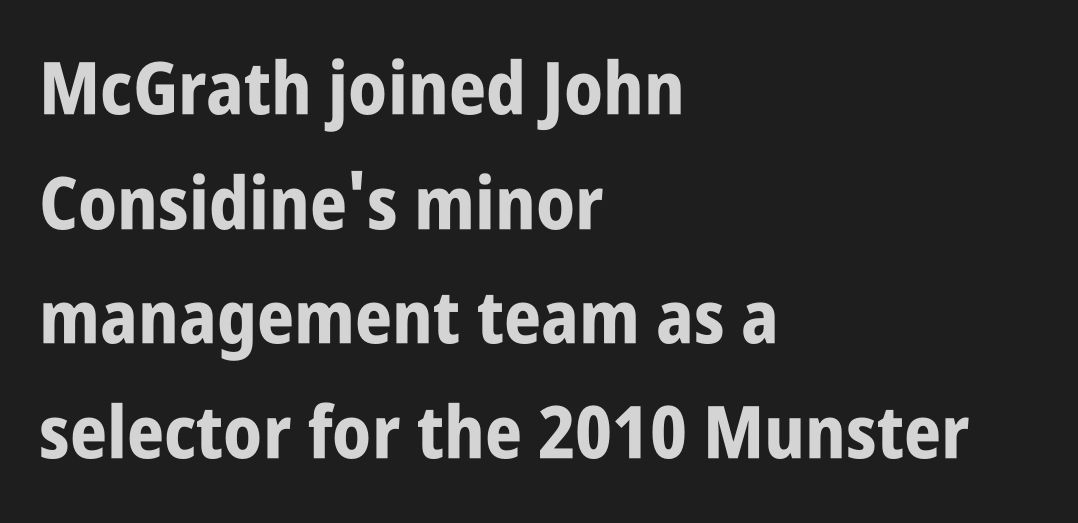
Q: Is the text bold? A: Yes.
Q: Is the text italic (slanted)? A: No, it is upright.
Q: Is the typeface a serif or a sans-serif typeface? A: Sans-serif.
Q: Is the text underlined? A: No.
Q: How is the paragraph aligned? A: Left-aligned.
Q: Is the spacing between letters normal or unusually wide? A: Normal.
Q: Is the spacing between lines tight, normal or loose? A: Normal.
Q: Width (condensed, normal, or wide)? A: Condensed.
Q: Stroke contrast? A: Low.
Q: x-height? A: Large.
Q: Monospaced? A: No.
